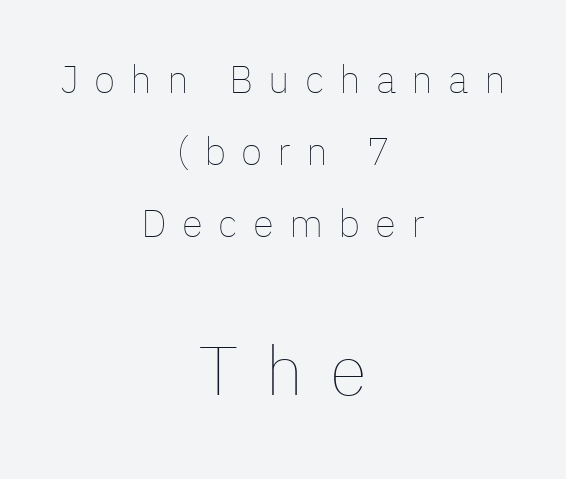
Italic: no, the glyphs are upright roman. The baseline area is clear. Alignment: centered. The rendering uses natural spacing where letterforms have individual widths. The more generous point size was reserved for the lower chunk.
